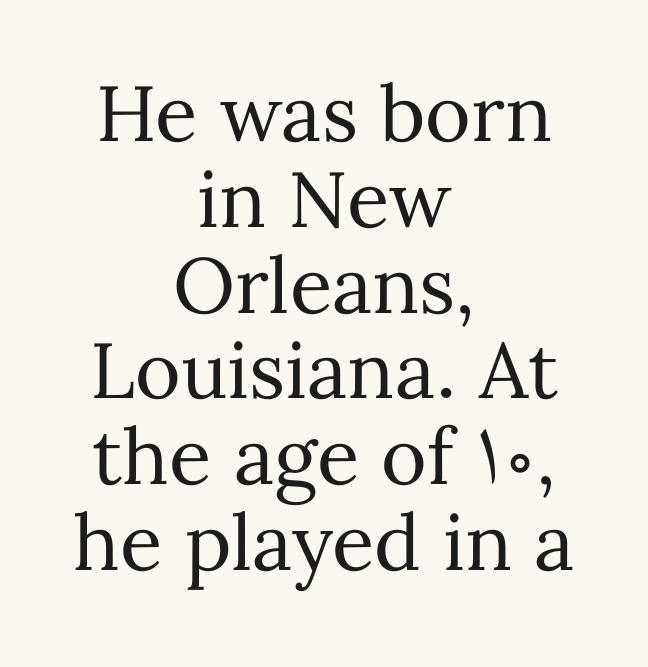
Q: Is the text bold? A: No.
Q: Is the text italic (slanted)? A: No, it is upright.
Q: Is the text underlined? A: No.
Q: How is the paragraph aligned? A: Centered.
Q: Is the spacing between letters normal or unusually wide? A: Normal.
Q: Is the spacing between lines tight, normal or loose? A: Tight.
Q: Width (condensed, normal, or wide)? A: Normal.
Q: Stroke contrast? A: Medium.
Q: x-height? A: Medium.
Q: Monospaced? A: No.
